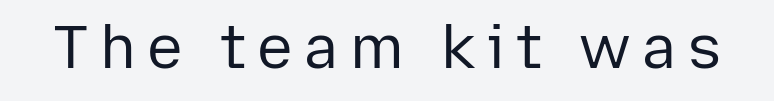
No word sits above an underline. It's the straight-up-and-down kind of type. Do the characters align in a grid? No, the font is proportional. The typeface chosen for these lines omits serifs.
